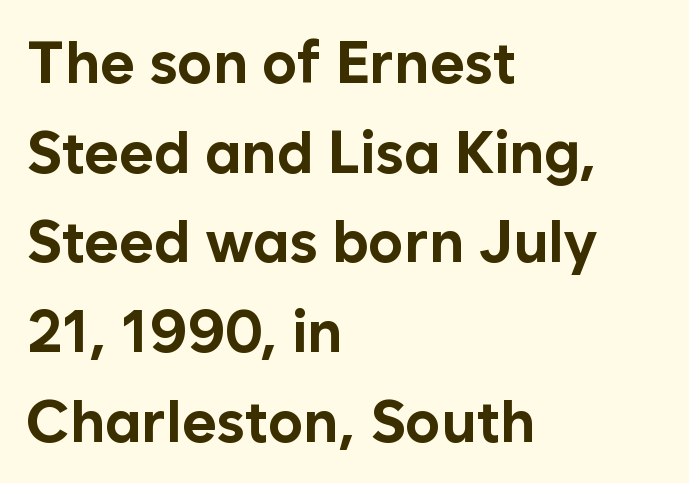
The image shows 59 px bold sans-serif type, upright; set left-aligned, normal line spacing (1.52x), normal letter spacing, not underlined; low stroke contrast and a medium x-height.
